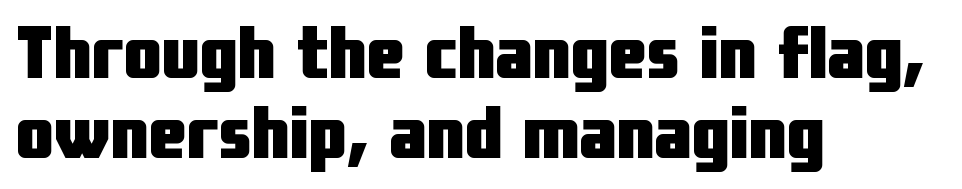
Notice how the stems are strictly vertical — no italics here. These lines carry a lot of weight — the face is fully bold. The type family on display is of the sans-serif kind. The letterforms sit shoulder to shoulder at normal distance. The baseline area is clear.
